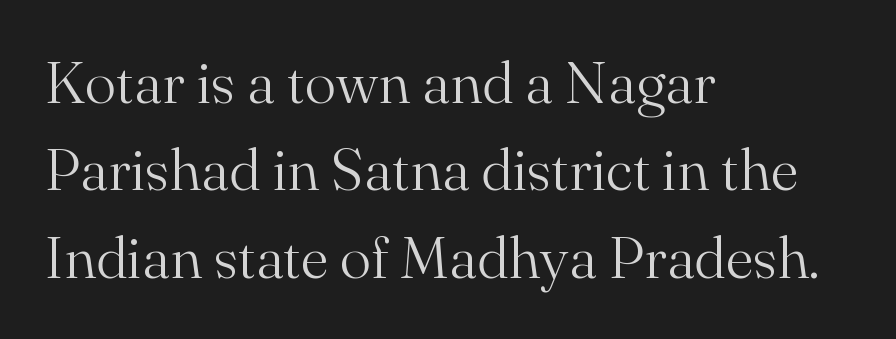
{"serif": "yes", "italic": "no", "bold": "no", "weight": "light", "width": "normal", "stroke_contrast": "medium", "x_height": "small", "monospaced": "no", "underline": "no", "align": "left", "line_spacing": "normal", "line_spacing_ratio": 1.48, "letter_spacing": "normal", "letter_spacing_em": 0.0, "glyph_px": 59}
